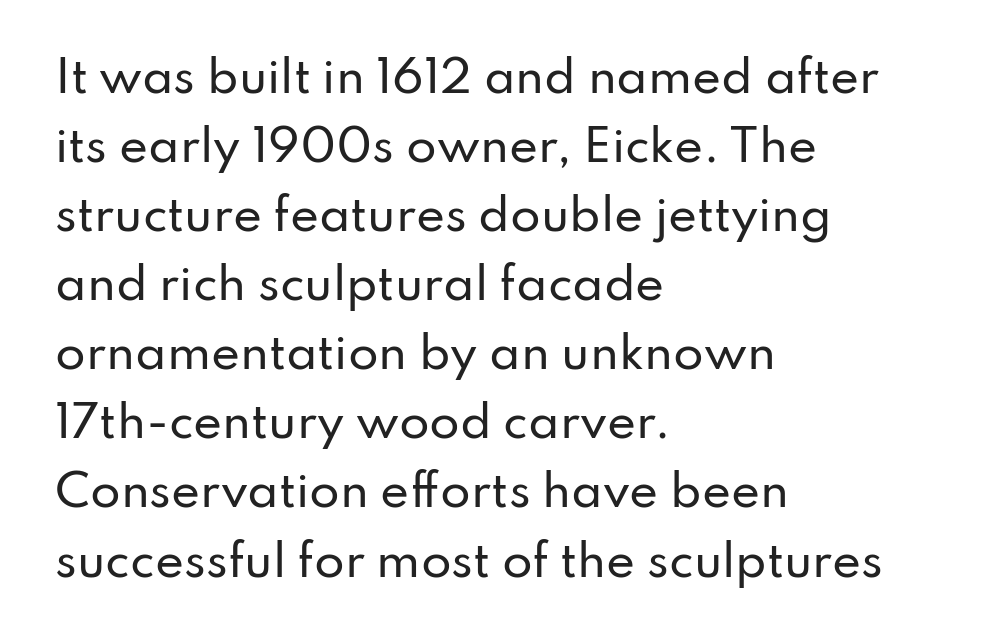
Q: Is the text italic (slanted)? A: No, it is upright.
Q: Is the typeface a serif or a sans-serif typeface? A: Sans-serif.
Q: Is the text underlined? A: No.
Q: How is the paragraph aligned? A: Left-aligned.
Q: Is the spacing between letters normal or unusually wide? A: Normal.
Q: Is the spacing between lines tight, normal or loose? A: Normal.
Q: Width (condensed, normal, or wide)? A: Normal.
Q: Stroke contrast? A: Low.
Q: x-height? A: Small.
Q: Monospaced? A: No.
